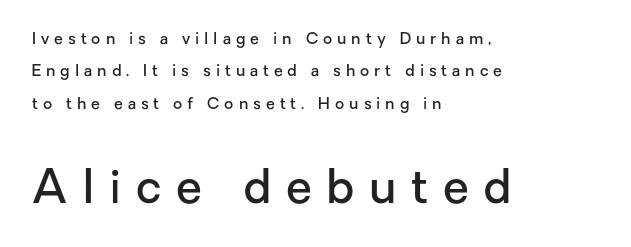
{"serif": "no", "italic": "no", "bold": "semi", "weight": "semibold", "width": "normal", "stroke_contrast": "low", "x_height": "medium", "monospaced": "no", "underline": "no", "align": "left", "line_spacing": "loose", "line_spacing_ratio": 2.02, "letter_spacing": "wide", "letter_spacing_em": 0.31, "larger_block": "second", "size_ratio": 2.94, "glyph_px": 47}
